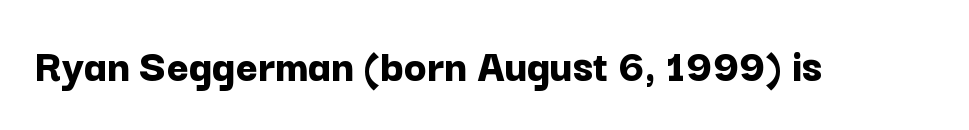
The image shows 47 px bold sans-serif type, upright; set normal letter spacing, not underlined; low stroke contrast and a medium x-height.
